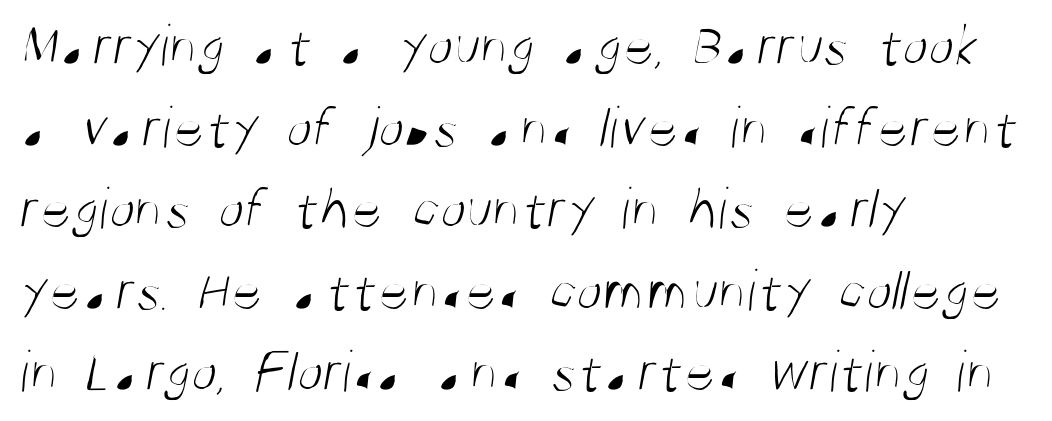
{"serif": "no", "bold": "no", "weight": "light", "width": "condensed", "stroke_contrast": "medium", "x_height": "large", "monospaced": "no", "underline": "no", "align": "left", "line_spacing": "normal", "line_spacing_ratio": 1.36, "letter_spacing": "normal", "letter_spacing_em": 0.0, "glyph_px": 60}
